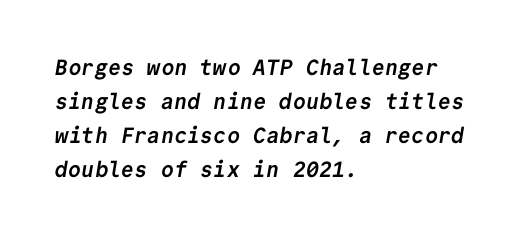
Q: Is the text bold? A: Yes.
Q: Is the text underlined? A: No.
Q: How is the paragraph aligned? A: Left-aligned.
Q: Is the spacing between letters normal or unusually wide? A: Normal.
Q: Is the spacing between lines tight, normal or loose? A: Normal.
